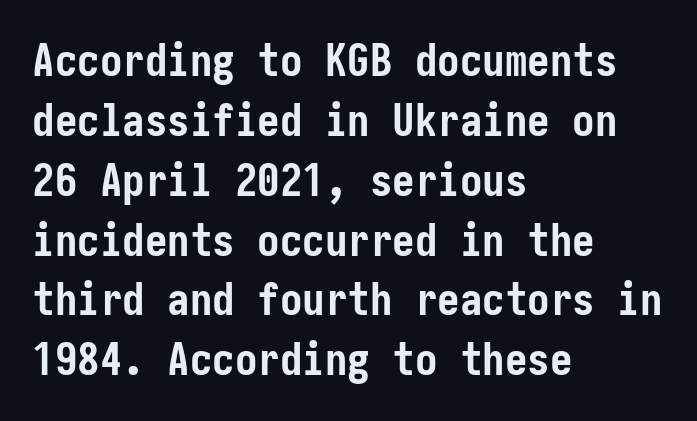
{"serif": "no", "italic": "no", "bold": "yes", "weight": "semibold", "width": "condensed", "stroke_contrast": "low", "x_height": "medium", "underline": "no", "align": "left", "line_spacing": "normal", "line_spacing_ratio": 1.33, "letter_spacing": "normal", "letter_spacing_em": 0.0, "glyph_px": 45}
